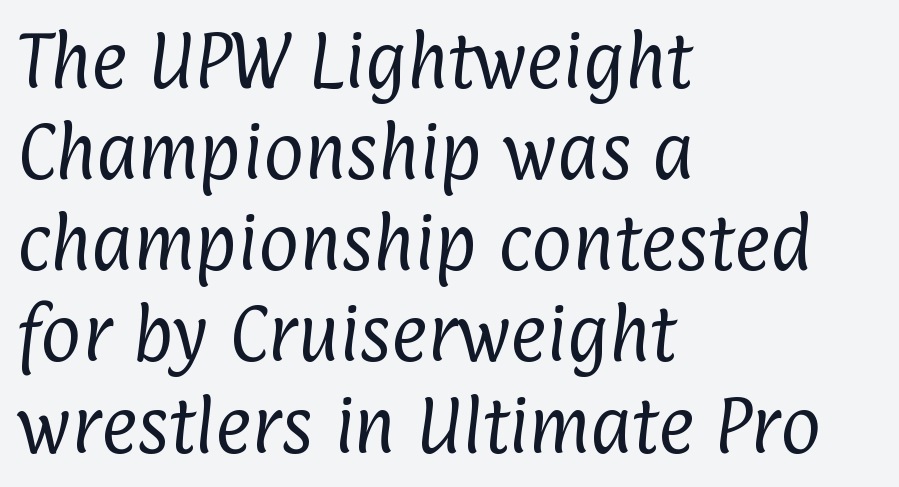
Q: Is the text bold? A: No.
Q: Is the typeface a serif or a sans-serif typeface? A: Sans-serif.
Q: Is the text underlined? A: No.
Q: How is the paragraph aligned? A: Left-aligned.
Q: Is the spacing between letters normal or unusually wide? A: Normal.
Q: Is the spacing between lines tight, normal or loose? A: Normal.
Q: Width (condensed, normal, or wide)? A: Condensed.
Q: Stroke contrast? A: Low.
Q: x-height? A: Medium.
Q: Monospaced? A: No.
